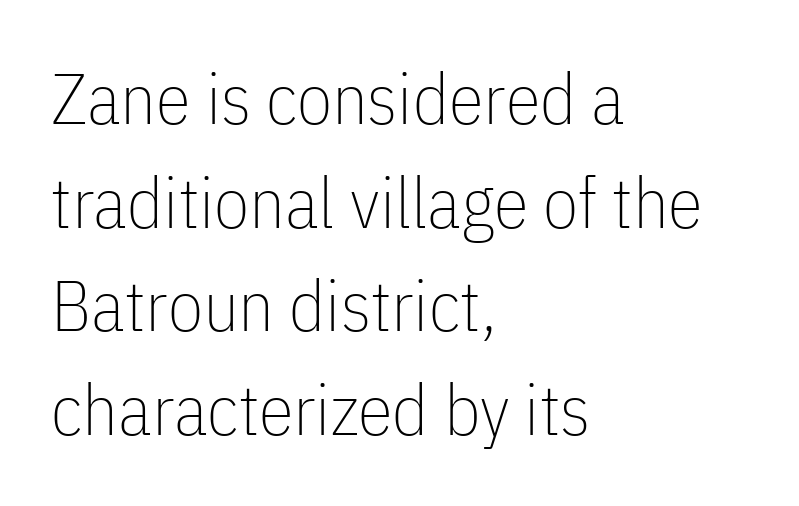
One glance says typical: line gaps are just what's usual. The ragged edge is on the right, which tells us the setting is flush left. Unbolded letterforms with no extra heft. Beneath every word, the page is bare. Character widths vary here, with narrow letters taking less room than wide ones. The font's upright variant was chosen for this text.
